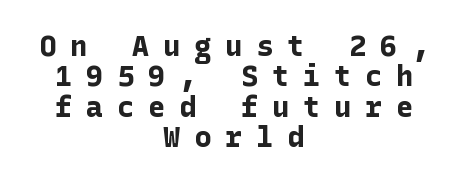
The specimen omits any rule beneath the text block's lines. The passage shown is emphatically bold. Someone cranked the tracking dial way up on this one. What's the leading like? Squeezed, with rows nearly overlapping. Caption: multi-line text, centered on the measure. Is this a sans? Yes — the strokes have no serifs.
